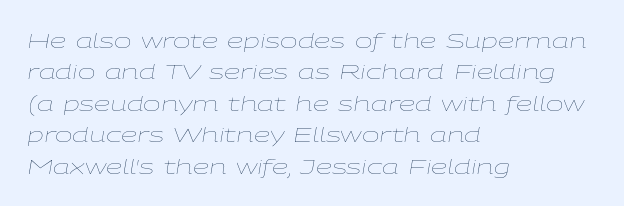
Q: Is the text bold? A: No.
Q: Is the text italic (slanted)? A: Yes, it leans right by about 9 degrees.
Q: Is the text underlined? A: No.
Q: How is the paragraph aligned? A: Left-aligned.
Q: Is the spacing between letters normal or unusually wide? A: Normal.
Q: Is the spacing between lines tight, normal or loose? A: Normal.
